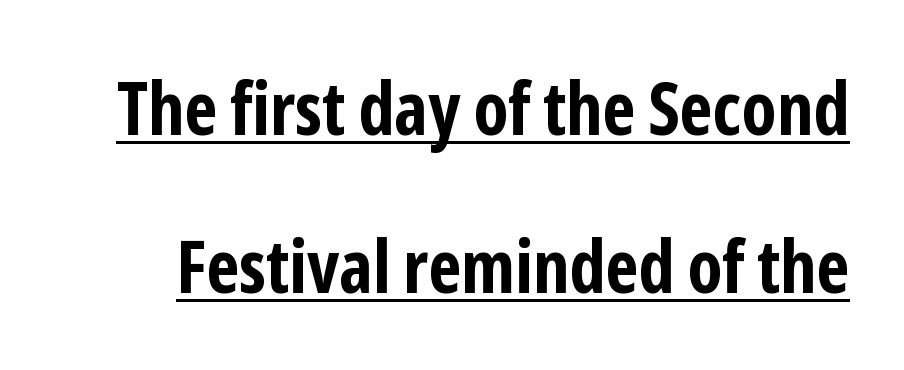
Q: Is the text bold? A: Yes.
Q: Is the text italic (slanted)? A: No, it is upright.
Q: Is the typeface a serif or a sans-serif typeface? A: Sans-serif.
Q: Is the text underlined? A: Yes.
Q: Is the spacing between letters normal or unusually wide? A: Normal.
Q: Is the spacing between lines tight, normal or loose? A: Loose.
Q: Width (condensed, normal, or wide)? A: Condensed.
Q: Stroke contrast? A: Low.
Q: x-height? A: Medium.
Q: Monospaced? A: No.
